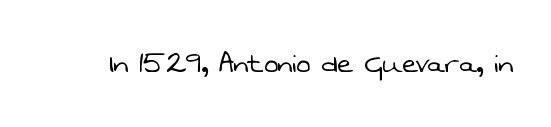
You could call the tracking neutral — neither tight nor loose. Proportional: the letters do not fall into vertical columns. Unbolded letterforms with no extra heft. Observe the absence of serifs on each vertical stroke in this sample.
